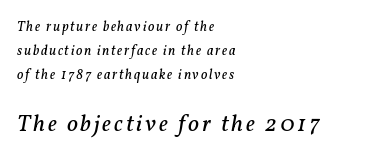
The image shows 24 px text type, italic (leaning right); set left-aligned, line spacing 1.72x, not underlined; the second (bottom) block is 1.71x larger.
